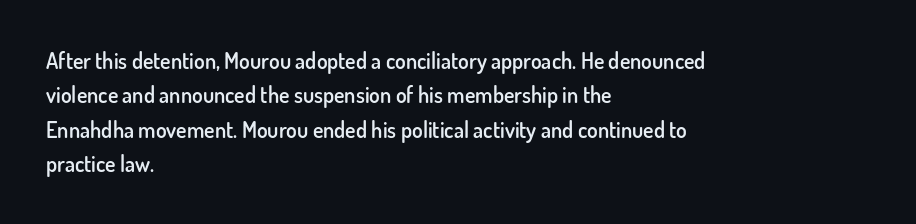
Q: Is the text bold? A: Semi-bold.
Q: Is the text italic (slanted)? A: No, it is upright.
Q: Is the text underlined? A: No.
Q: How is the paragraph aligned? A: Left-aligned.
Q: Is the spacing between letters normal or unusually wide? A: Normal.
Q: Is the spacing between lines tight, normal or loose? A: Normal.
